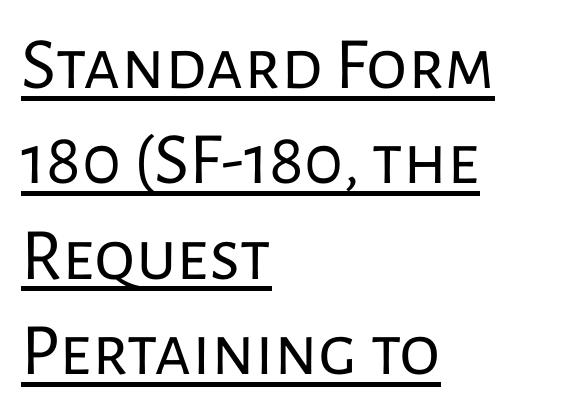
The image shows 74 px regular-weight sans-serif type, upright; set left-aligned, normal line spacing (1.29x), normal letter spacing, underlined; low stroke contrast and a medium x-height.
